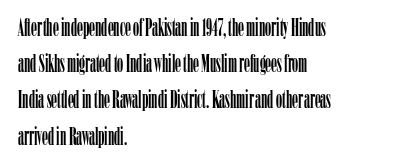
{"italic": "no", "underline": "no", "align": "left", "line_spacing": "normal", "line_spacing_ratio": 1.51, "letter_spacing": "normal", "letter_spacing_em": 0.0, "glyph_px": 24}
